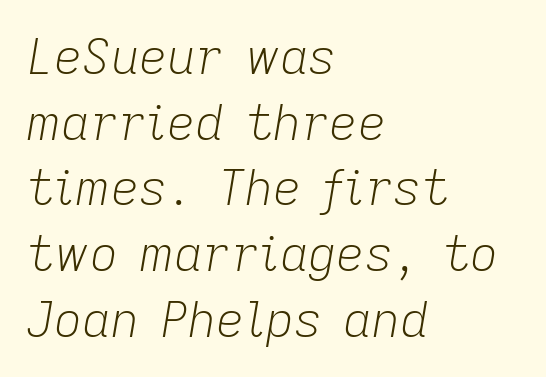
{"italic": "yes", "lean": "right", "slant_degrees": 9, "bold": "no", "weight": "light", "width": "normal", "stroke_contrast": "low", "x_height": "medium", "monospaced": "no", "underline": "no", "align": "left", "line_spacing": "normal", "line_spacing_ratio": 1.34, "letter_spacing": "normal", "letter_spacing_em": 0.0, "glyph_px": 49}
